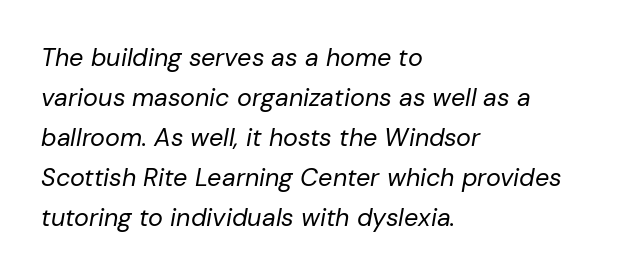
Q: Is the text bold? A: No.
Q: Is the text italic (slanted)? A: Yes, it leans right by about 10 degrees.
Q: Is the text underlined? A: No.
Q: How is the paragraph aligned? A: Left-aligned.
Q: Is the spacing between letters normal or unusually wide? A: Normal.
Q: Is the spacing between lines tight, normal or loose? A: Normal.
